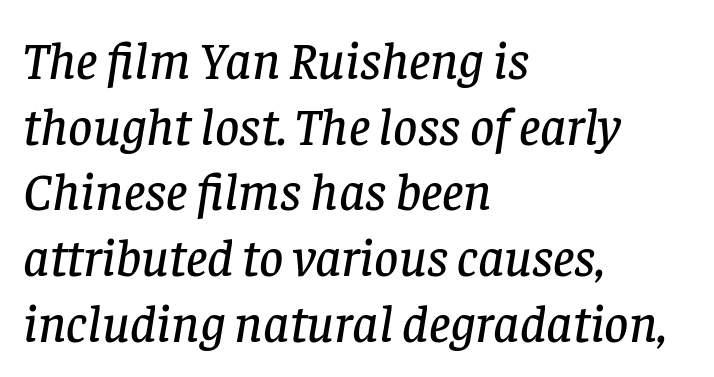
Note the varied advance widths — an 'i' is clearly narrower than an 'm'. Which margin do the lines hug? The left one — the right edge is uneven. The area under the type is left untouched. The font family rendered here belongs to the serif group.
